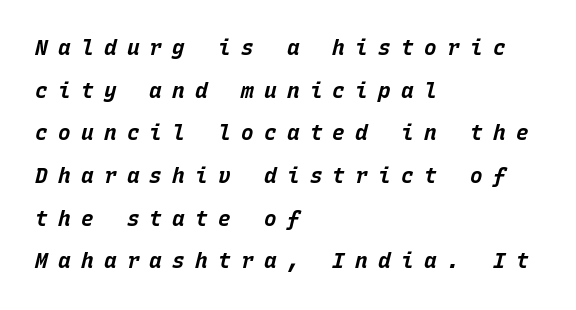
{"italic": "yes", "lean": "right", "slant_degrees": 15, "bold": "yes", "underline": "no", "align": "left", "line_spacing": "loose", "line_spacing_ratio": 2.03, "letter_spacing": "wide", "letter_spacing_em": 0.49, "glyph_px": 21}
